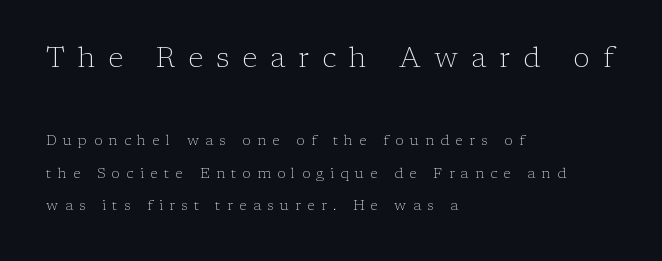
Character widths vary here, with narrow letters taking less room than wide ones. Typeset ragged right — the left edge is the straight one. The cut favours lightness, reaching ordinary text weight at its darkest. This block would shrink considerably if given ordinary leading; it's expanded now. Honestly, there is no underline to notice here at all.
